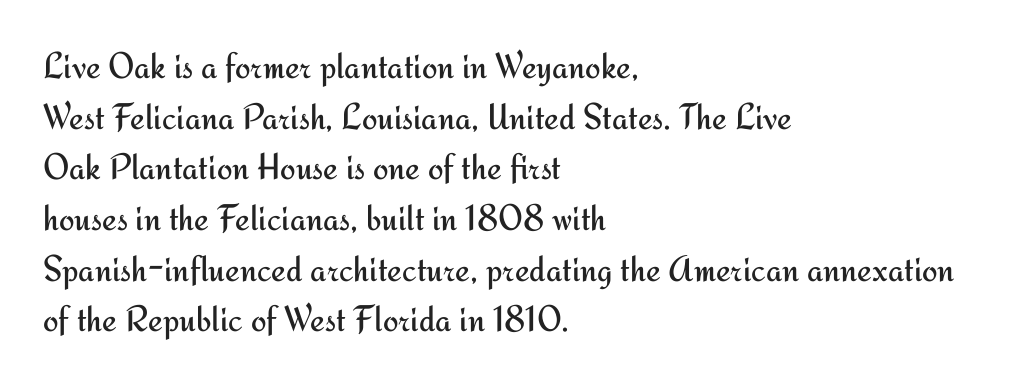
Q: Is the text bold? A: No.
Q: Is the text italic (slanted)? A: No, it is upright.
Q: Is the typeface a serif or a sans-serif typeface? A: Sans-serif.
Q: Is the text underlined? A: No.
Q: How is the paragraph aligned? A: Left-aligned.
Q: Is the spacing between letters normal or unusually wide? A: Normal.
Q: Is the spacing between lines tight, normal or loose? A: Normal.
Q: Width (condensed, normal, or wide)? A: Normal.
Q: Stroke contrast? A: Medium.
Q: x-height? A: Small.
Q: Monospaced? A: No.
